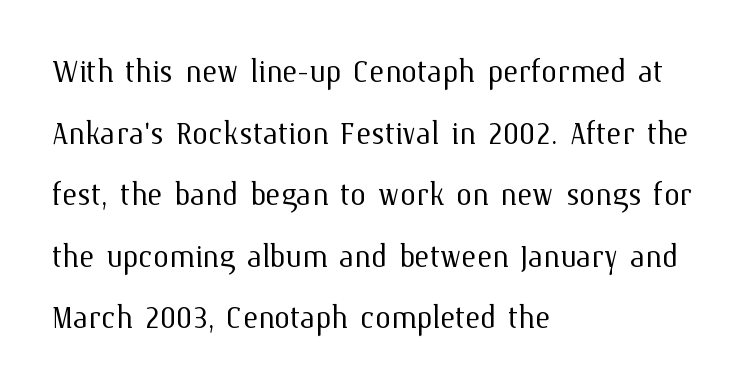
Q: Is the text bold? A: No.
Q: Is the text italic (slanted)? A: No, it is upright.
Q: Is the text underlined? A: No.
Q: How is the paragraph aligned? A: Left-aligned.
Q: Is the spacing between letters normal or unusually wide? A: Normal.
Q: Is the spacing between lines tight, normal or loose? A: Normal.
Q: Width (condensed, normal, or wide)? A: Normal.
Q: Stroke contrast? A: Medium.
Q: x-height? A: Medium.
Q: Monospaced? A: No.
